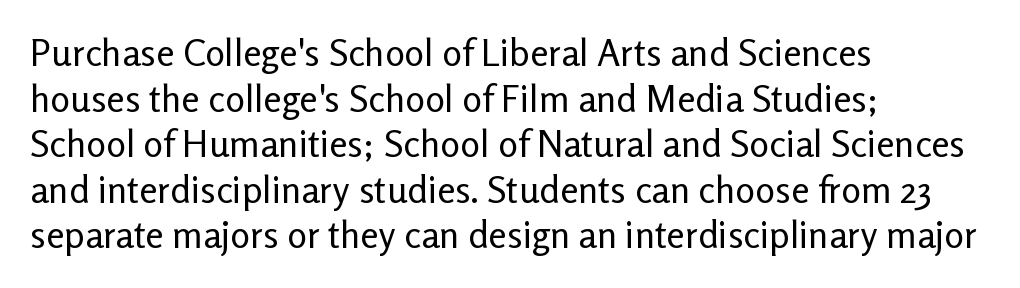
The image shows 37 px regular-weight sans-serif type, upright; set left-aligned, line spacing 1.23x, normal letter spacing, not underlined; low stroke contrast and a medium x-height.
